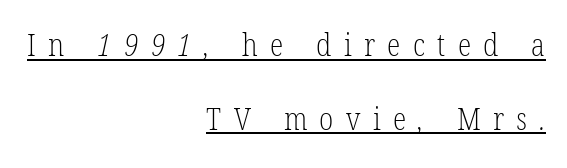
Q: Is the text bold? A: No.
Q: Is the typeface a serif or a sans-serif typeface? A: Serif.
Q: Is the text underlined? A: Yes.
Q: How is the paragraph aligned? A: Right-aligned.
Q: Is the spacing between letters normal or unusually wide? A: Unusually wide.
Q: Is the spacing between lines tight, normal or loose? A: Loose.
Q: Width (condensed, normal, or wide)? A: Condensed.
Q: Stroke contrast? A: Low.
Q: x-height? A: Medium.
Q: Monospaced? A: No.
